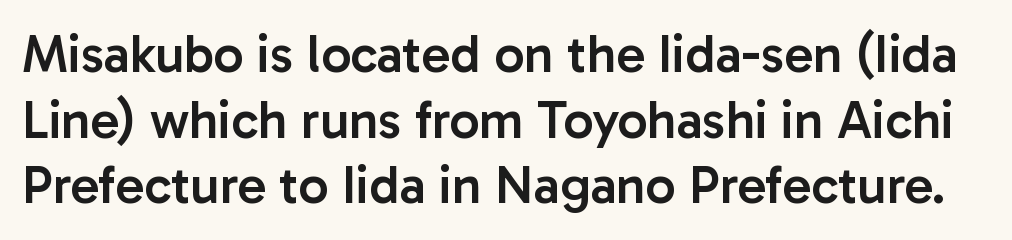
The image shows 53 px semibold sans-serif type, upright; set line spacing 1.24x, normal letter spacing, not underlined; low stroke contrast and a medium x-height.
